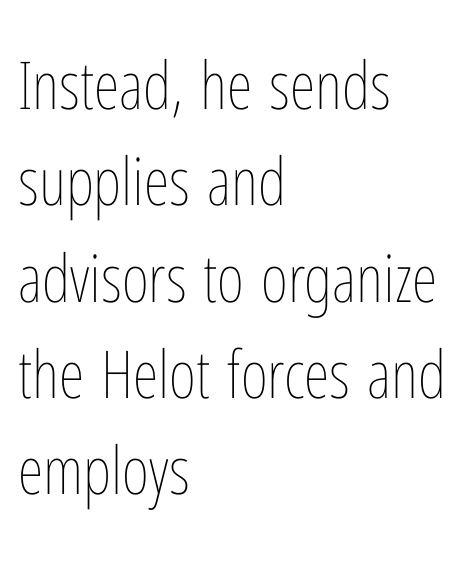
Q: Is the text bold? A: No.
Q: Is the text italic (slanted)? A: No, it is upright.
Q: Is the text underlined? A: No.
Q: How is the paragraph aligned? A: Left-aligned.
Q: Is the spacing between letters normal or unusually wide? A: Normal.
Q: Is the spacing between lines tight, normal or loose? A: Normal.
Q: Width (condensed, normal, or wide)? A: Condensed.
Q: Stroke contrast? A: Low.
Q: x-height? A: Medium.
Q: Monospaced? A: No.
